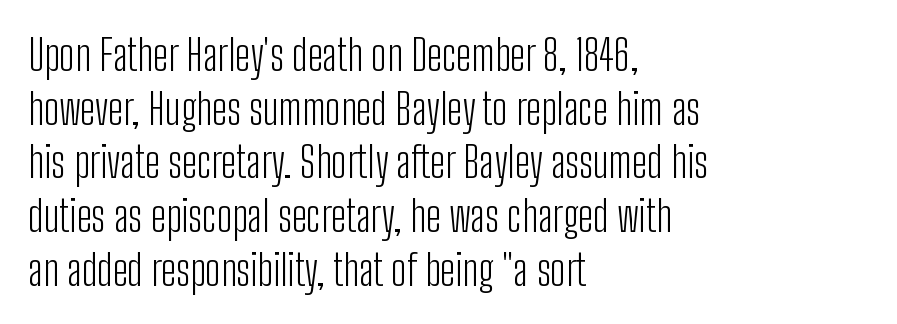
{"serif": "no", "italic": "no", "bold": "no", "weight": "light", "width": "condensed", "stroke_contrast": "low", "x_height": "medium", "monospaced": "no", "underline": "no", "align": "left", "line_spacing": "normal", "line_spacing_ratio": 1.25, "letter_spacing": "normal", "letter_spacing_em": 0.0, "glyph_px": 43}
